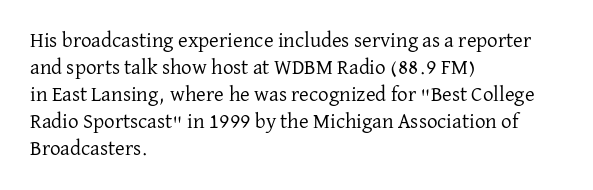
These lines keep a tight, regular rhythm from letter to letter. The rows are spaced the way most documents space them. Nothing heavy about these letters — not bold at all. A roman cut, with each character standing at attention. Check under the words: just untouched page. All the whitespace from short lines collects on the right.
